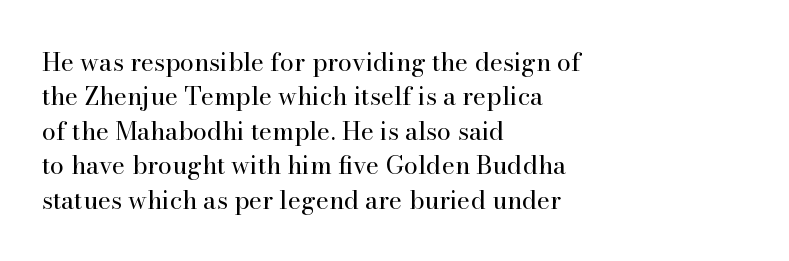
{"italic": "no", "bold": "no", "underline": "no", "align": "left", "line_spacing": "normal", "line_spacing_ratio": 1.38, "letter_spacing": "normal", "letter_spacing_em": 0.0, "glyph_px": 25}
